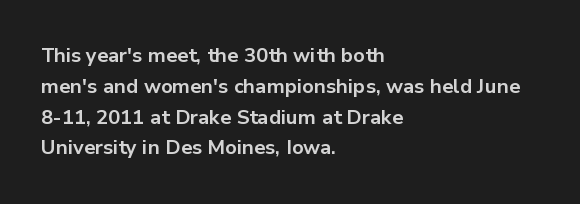
{"italic": "no", "bold": "yes", "underline": "no", "align": "left", "line_spacing": "normal", "line_spacing_ratio": 1.54, "letter_spacing": "normal", "letter_spacing_em": 0.0, "glyph_px": 20}
